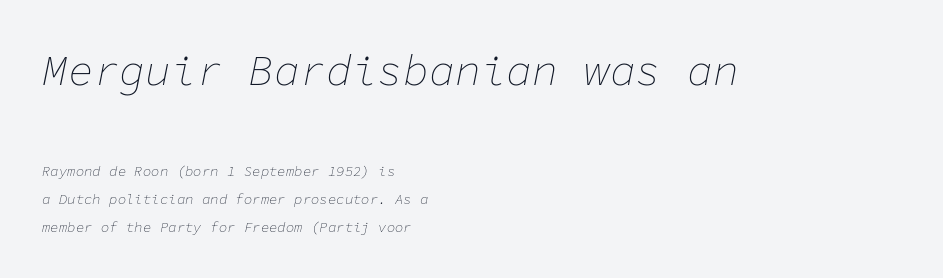
{"italic": "yes", "lean": "right", "slant_degrees": 11, "bold": "no", "weight": "thin", "width": "normal", "stroke_contrast": "low", "x_height": "medium", "monospaced": "yes", "underline": "no", "align": "left", "line_spacing": "loose", "line_spacing_ratio": 1.99, "letter_spacing": "normal", "letter_spacing_em": 0.0, "larger_block": "first", "size_ratio": 3.07, "glyph_px": 43}
